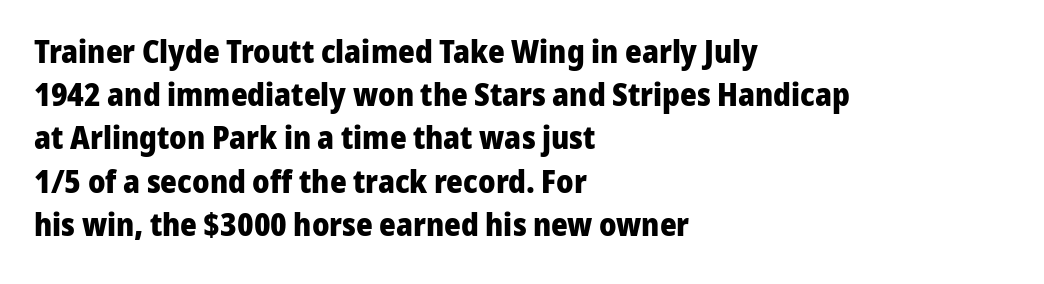
The image shows 32 px heavy sans-serif type, upright; set left-aligned, normal line spacing (1.35x), normal letter spacing, not underlined; low stroke contrast and a medium x-height.
